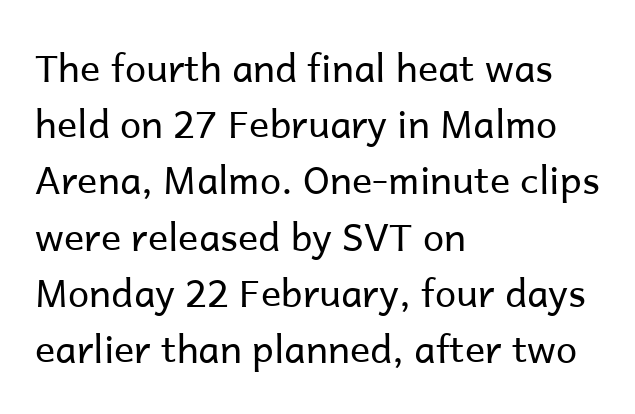
{"serif": "no", "italic": "no", "bold": "no", "weight": "regular", "width": "normal", "stroke_contrast": "low", "x_height": "medium", "monospaced": "no", "underline": "no", "align": "left", "line_spacing": "normal", "line_spacing_ratio": 1.48, "letter_spacing": "normal", "letter_spacing_em": 0.0, "glyph_px": 38}
